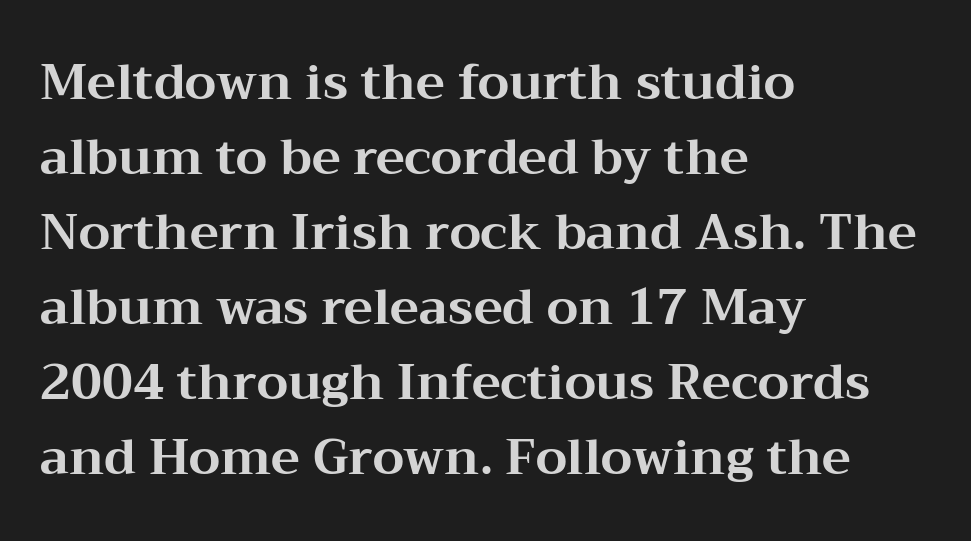
The image shows 49 px bold, wide serif type, upright; set left-aligned, normal line spacing (1.53x), normal letter spacing, not underlined; medium stroke contrast and a medium x-height.
